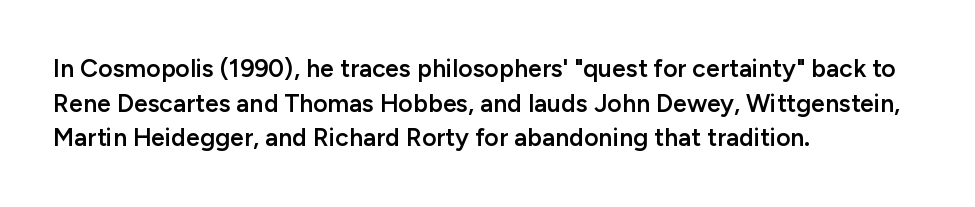
The image shows 25 px text type, upright; set left-aligned, normal line spacing (1.39x), normal letter spacing, not underlined.
